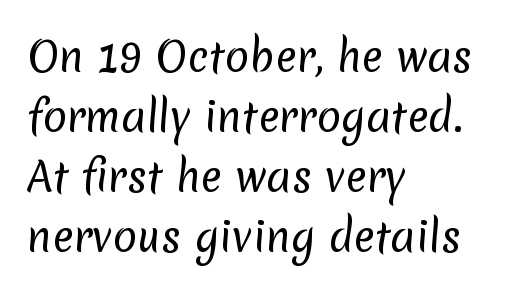
Q: Is the text bold? A: No.
Q: Is the typeface a serif or a sans-serif typeface? A: Sans-serif.
Q: Is the text underlined? A: No.
Q: How is the paragraph aligned? A: Left-aligned.
Q: Is the spacing between letters normal or unusually wide? A: Normal.
Q: Is the spacing between lines tight, normal or loose? A: Normal.
Q: Width (condensed, normal, or wide)? A: Normal.
Q: Stroke contrast? A: Low.
Q: x-height? A: Medium.
Q: Monospaced? A: No.
